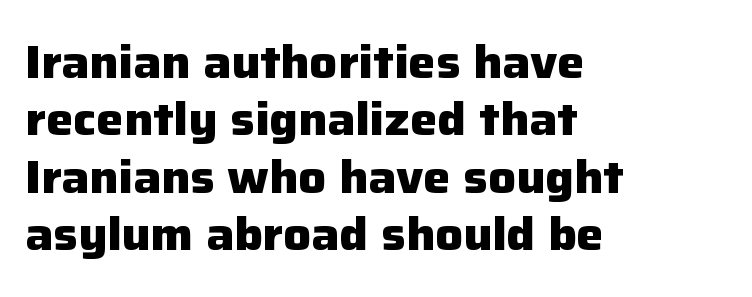
Q: Is the text bold? A: Yes.
Q: Is the text italic (slanted)? A: No, it is upright.
Q: Is the typeface a serif or a sans-serif typeface? A: Sans-serif.
Q: Is the text underlined? A: No.
Q: How is the paragraph aligned? A: Left-aligned.
Q: Is the spacing between letters normal or unusually wide? A: Normal.
Q: Is the spacing between lines tight, normal or loose? A: Normal.
Q: Width (condensed, normal, or wide)? A: Normal.
Q: Stroke contrast? A: Low.
Q: x-height? A: Medium.
Q: Monospaced? A: No.
